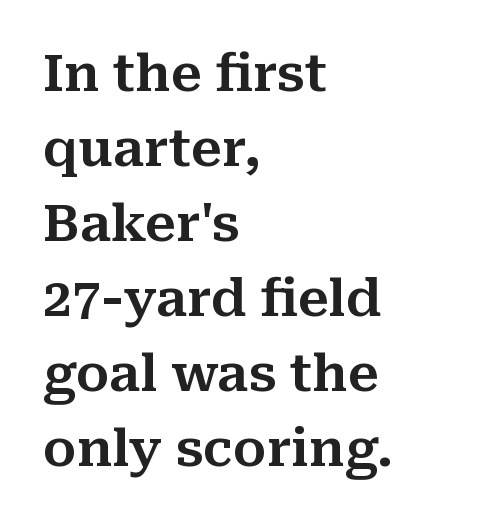
The image shows 51 px serif type, upright; set left-aligned, normal line spacing (1.47x), normal letter spacing, not underlined; medium stroke contrast and a medium x-height.
